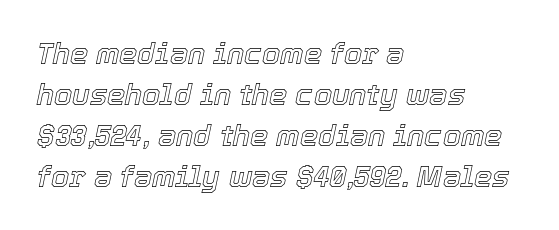
Q: Is the text italic (slanted)? A: Yes, it leans right by about 12 degrees.
Q: Is the text underlined? A: No.
Q: How is the paragraph aligned? A: Left-aligned.
Q: Is the spacing between letters normal or unusually wide? A: Normal.
Q: Is the spacing between lines tight, normal or loose? A: Normal.
Q: Width (condensed, normal, or wide)? A: Normal.
Q: x-height? A: Medium.
Q: Monospaced? A: No.
